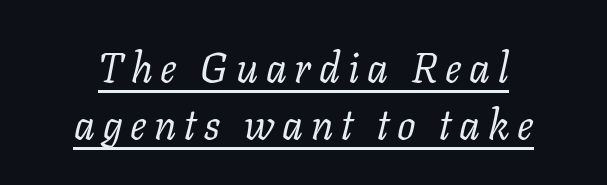
You can tell from the footed stems that serif type was used. The letterforms sit at book weight or below. The passage is arranged like a title page — every line centered. The lines sit at an ordinary, default distance from one another. Rendered with sloped, italic letterforms. Decoration check: the copy is underlined.
